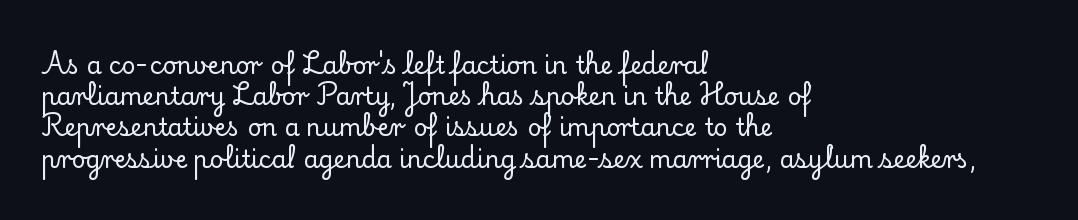
Does the copy run flush right? No — it runs flush left. The font's upright variant was chosen for this text. Descender tails drop into unmarked territory. Reading down the column, the eye jumps a familiar distance to each next line.
